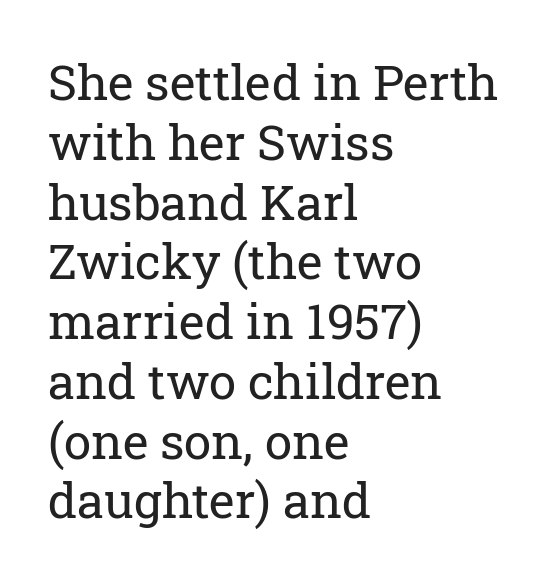
The image shows 49 px regular-weight serif type, upright; set left-aligned, line spacing 1.22x, normal letter spacing, not underlined; low stroke contrast and a medium x-height.
